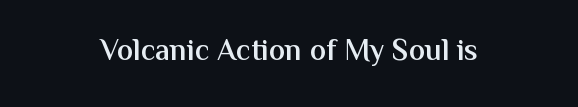
Q: Is the text bold? A: Semi-bold.
Q: Is the text italic (slanted)? A: No, it is upright.
Q: Is the typeface a serif or a sans-serif typeface? A: Sans-serif.
Q: Is the text underlined? A: No.
Q: How is the paragraph aligned? A: Centered.
Q: Is the spacing between letters normal or unusually wide? A: Normal.
Q: Width (condensed, normal, or wide)? A: Normal.
Q: Stroke contrast? A: Medium.
Q: x-height? A: Medium.
Q: Monospaced? A: No.
